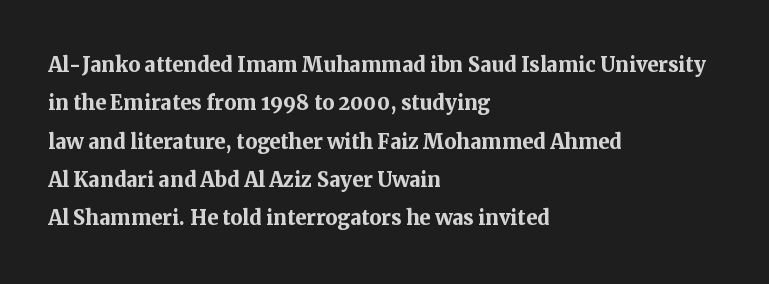
{"italic": "no", "bold": "yes", "underline": "no", "align": "left", "line_spacing": "normal", "line_spacing_ratio": 1.42, "letter_spacing": "normal", "letter_spacing_em": 0.0, "glyph_px": 27}
